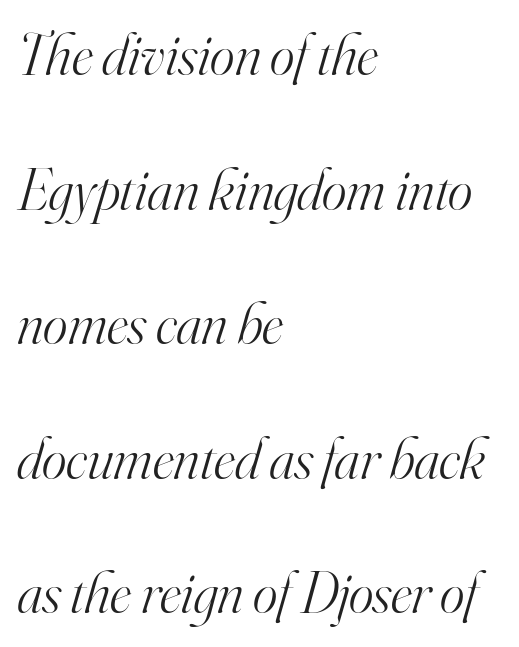
Typeset ragged right — the left edge is the straight one. Type style note: has serifs. The letters are slanted; this is an italic face. Inter-character spacing is left at the font's built-in metrics. The cut favours lightness, reaching ordinary text weight at its darkest.
